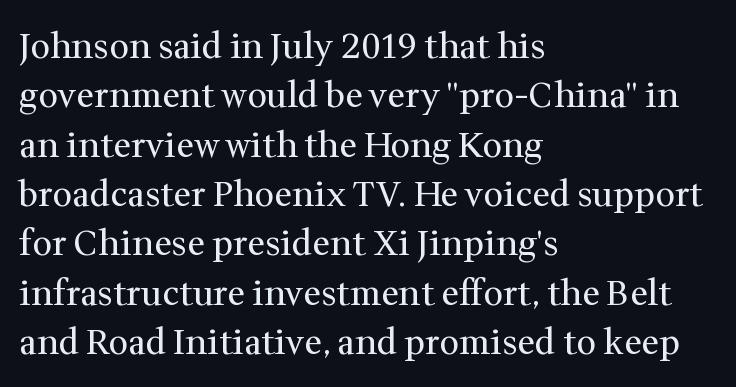
{"serif": "yes", "italic": "no", "bold": "no", "weight": "regular", "width": "normal", "stroke_contrast": "medium", "x_height": "medium", "monospaced": "no", "underline": "no", "align": "left", "line_spacing": "normal", "line_spacing_ratio": 1.41, "letter_spacing": "normal", "letter_spacing_em": 0.0, "glyph_px": 35}
